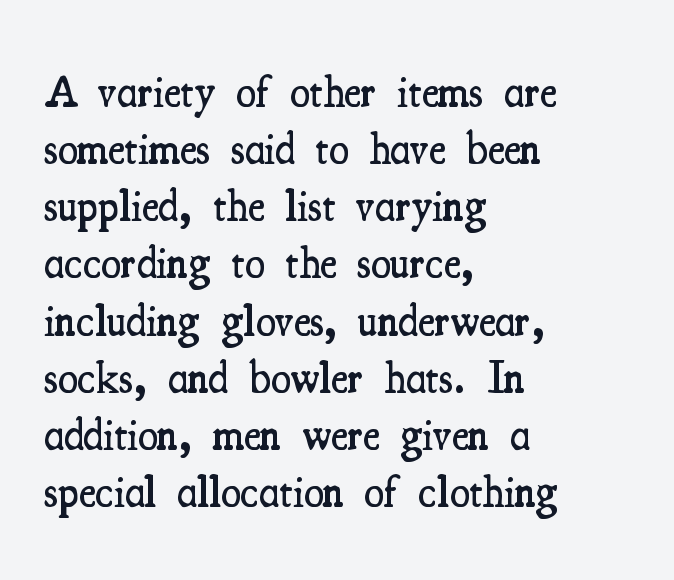
Q: Is the text bold? A: Semi-bold.
Q: Is the text italic (slanted)? A: No, it is upright.
Q: Is the typeface a serif or a sans-serif typeface? A: Serif.
Q: Is the text underlined? A: No.
Q: How is the paragraph aligned? A: Left-aligned.
Q: Is the spacing between letters normal or unusually wide? A: Normal.
Q: Is the spacing between lines tight, normal or loose? A: Normal.
Q: Width (condensed, normal, or wide)? A: Condensed.
Q: Stroke contrast? A: Medium.
Q: x-height? A: Small.
Q: Monospaced? A: No.
